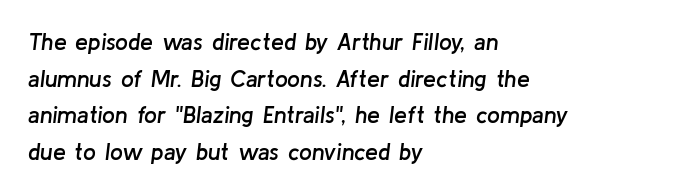
The image shows 23 px text type, italic (leaning right); set left-aligned, normal line spacing (1.59x), normal letter spacing, not underlined.
